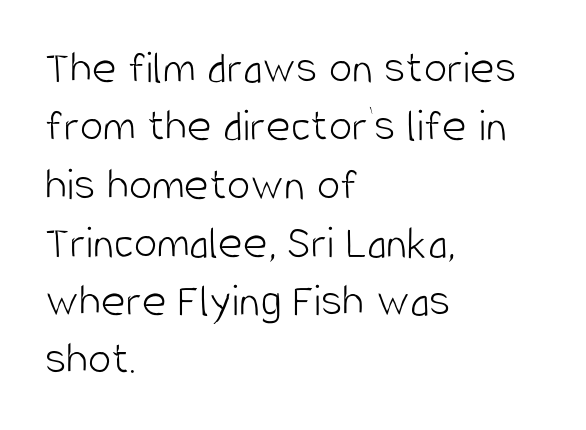
Glyph-to-glyph distance matches everyday printed text. The letters carry no serifs — their stems end cleanly without finishing strokes. Any mark beneath the type? The region is blank. These glyphs show unthickened strokes, regular width or finer. Each letter keeps its own natural width here, so spacing adapts to shape. The lettering stays uniformly vertical, giving the passage a roman look.
